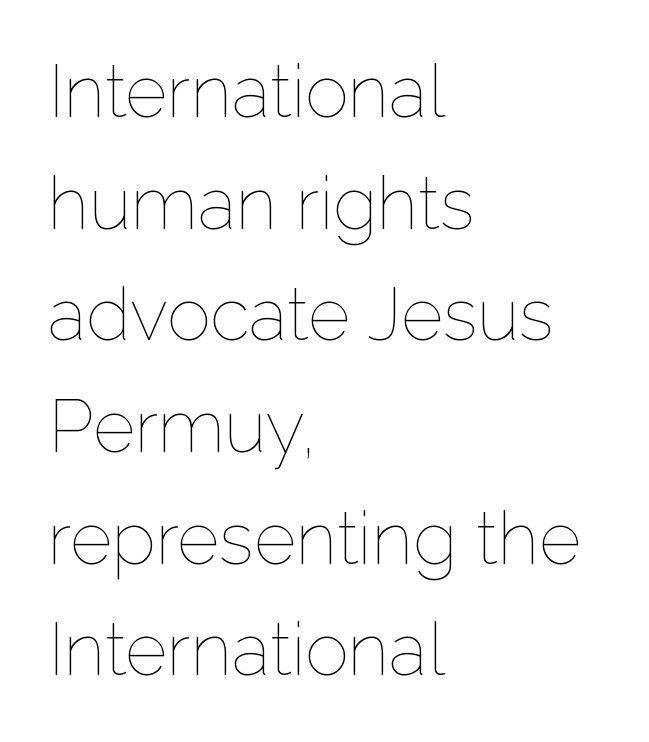
The image shows 73 px thin type, upright; set left-aligned, normal line spacing (1.53x), normal letter spacing, not underlined; low stroke contrast and a medium x-height.
